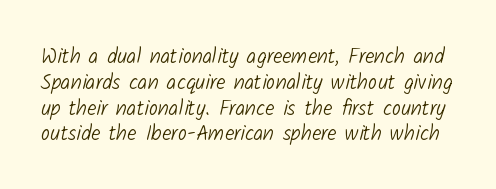
Q: Is the text bold? A: No.
Q: Is the text underlined? A: No.
Q: Is the spacing between letters normal or unusually wide? A: Normal.
